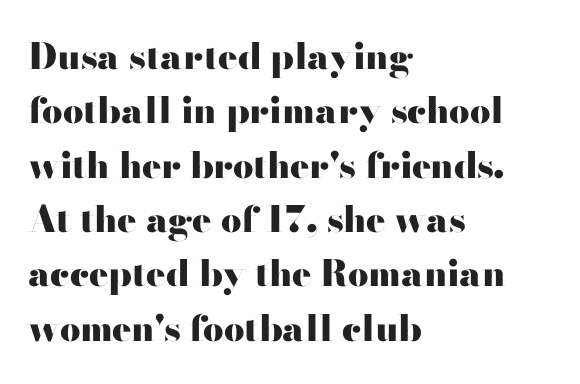
{"serif": "no", "italic": "no", "bold": "yes", "weight": "heavy", "width": "wide", "stroke_contrast": "high", "x_height": "small", "monospaced": "no", "underline": "no", "align": "left", "line_spacing": "normal", "line_spacing_ratio": 1.51, "letter_spacing": "normal", "letter_spacing_em": 0.0, "glyph_px": 36}
